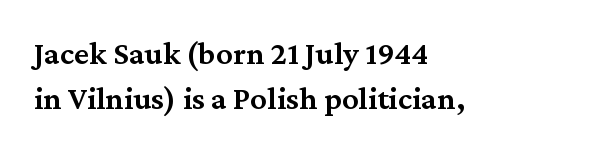
{"serif": "yes", "italic": "no", "bold": "semi", "weight": "semibold", "width": "normal", "stroke_contrast": "medium", "x_height": "medium", "monospaced": "no", "underline": "no", "align": "left", "line_spacing": "normal", "line_spacing_ratio": 1.36, "letter_spacing": "normal", "letter_spacing_em": 0.0, "glyph_px": 33}
